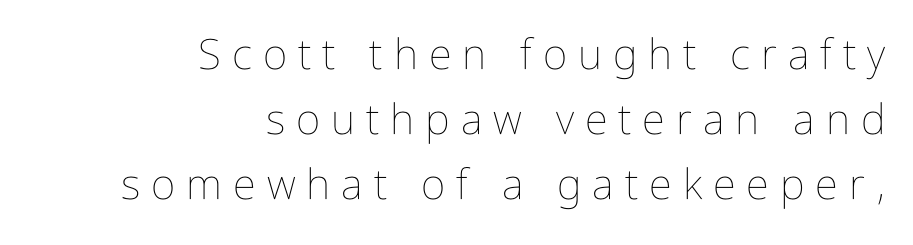
Q: Is the text bold? A: No.
Q: Is the text italic (slanted)? A: No, it is upright.
Q: Is the text underlined? A: No.
Q: How is the paragraph aligned? A: Right-aligned.
Q: Is the spacing between letters normal or unusually wide? A: Unusually wide.
Q: Is the spacing between lines tight, normal or loose? A: Normal.
Q: Width (condensed, normal, or wide)? A: Condensed.
Q: Stroke contrast? A: Low.
Q: x-height? A: Medium.
Q: Monospaced? A: No.
